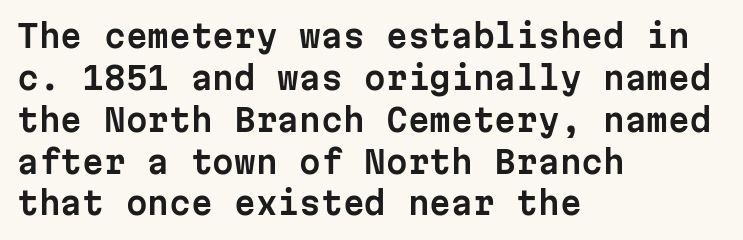
{"serif": "no", "italic": "no", "width": "normal", "stroke_contrast": "low", "x_height": "medium", "monospaced": "yes", "underline": "no", "align": "left", "line_spacing": "normal", "line_spacing_ratio": 1.35, "letter_spacing": "normal", "letter_spacing_em": 0.0, "glyph_px": 31}
